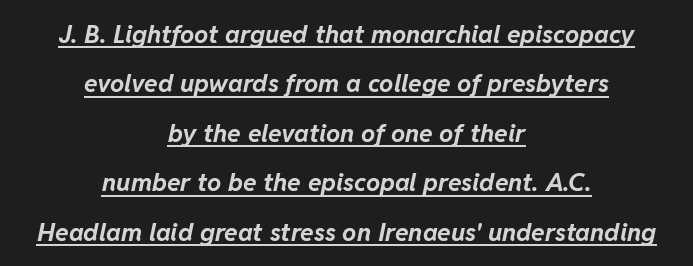
The image shows 25 px bold type, italic (leaning right); set centered, loose line spacing (1.98x), normal letter spacing, underlined.
